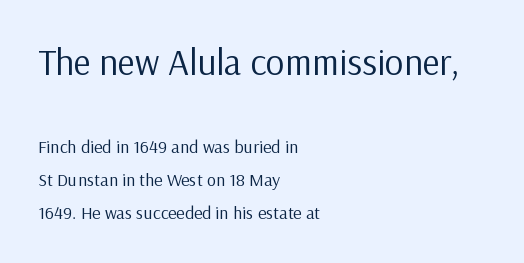
The image shows 37 px regular-weight sans-serif type, upright; set left-aligned, line spacing 1.83x, normal letter spacing, not underlined; the first (top) block is 2.06x larger; low stroke contrast and a medium x-height.
